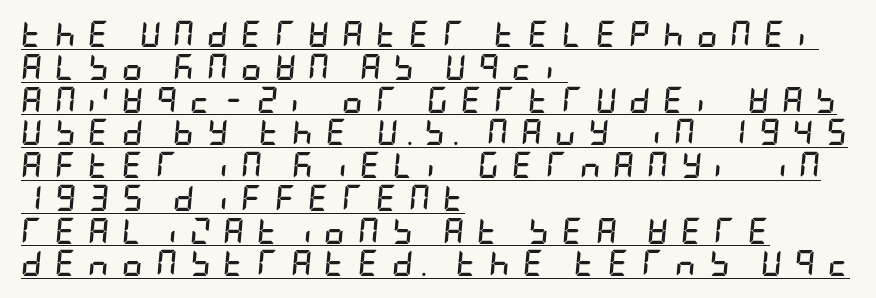
A full-strength bold gives these letters their thick strokes. Emphasis-style slanted type is in use. Baseline-to-baseline distance is the conventional proportion of letter height. Spacing between characters has been opened up far beyond the box default. Every row of glyphs begins at an identical x-position on the left.
